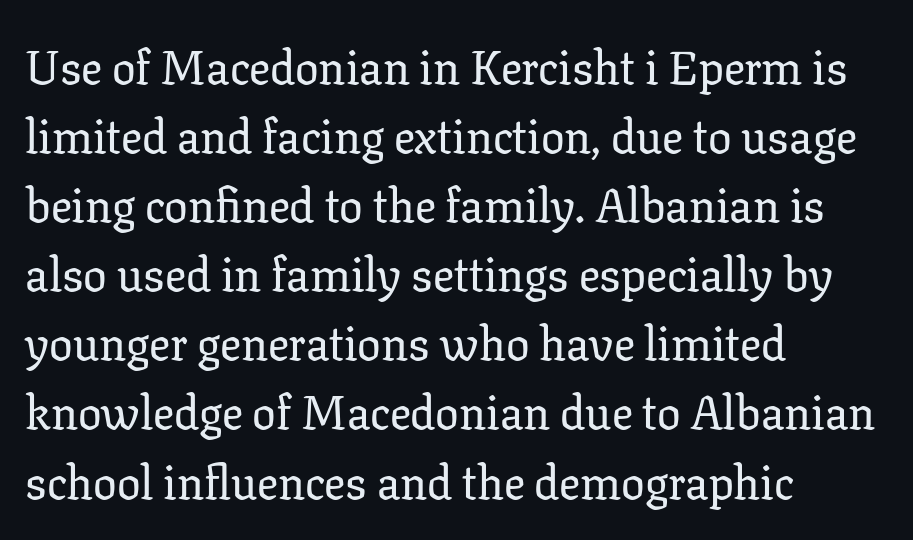
Q: Is the text italic (slanted)? A: No, it is upright.
Q: Is the typeface a serif or a sans-serif typeface? A: Serif.
Q: Is the text underlined? A: No.
Q: How is the paragraph aligned? A: Left-aligned.
Q: Is the spacing between letters normal or unusually wide? A: Normal.
Q: Is the spacing between lines tight, normal or loose? A: Normal.
Q: Width (condensed, normal, or wide)? A: Normal.
Q: Stroke contrast? A: Low.
Q: x-height? A: Medium.
Q: Monospaced? A: No.
